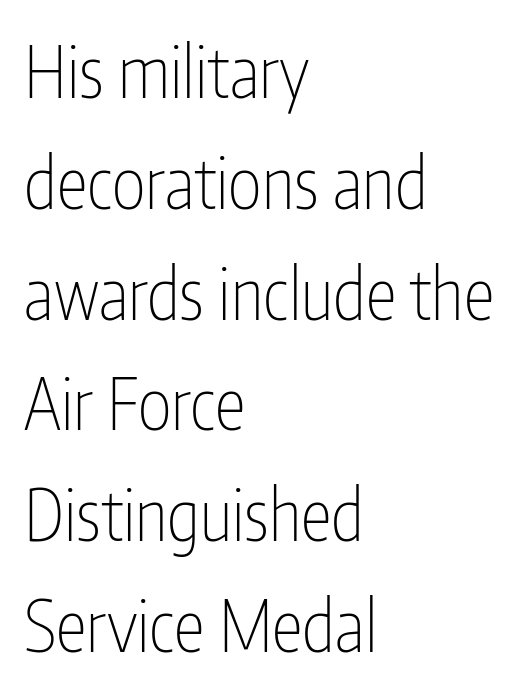
Q: Is the text bold? A: No.
Q: Is the text italic (slanted)? A: No, it is upright.
Q: Is the typeface a serif or a sans-serif typeface? A: Sans-serif.
Q: Is the text underlined? A: No.
Q: How is the paragraph aligned? A: Left-aligned.
Q: Is the spacing between letters normal or unusually wide? A: Normal.
Q: Is the spacing between lines tight, normal or loose? A: Normal.
Q: Width (condensed, normal, or wide)? A: Condensed.
Q: Stroke contrast? A: Low.
Q: x-height? A: Medium.
Q: Monospaced? A: No.
